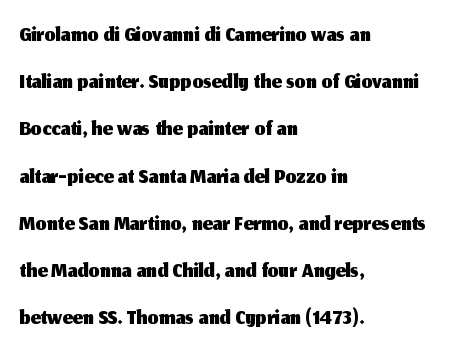
Q: Is the text italic (slanted)? A: No, it is upright.
Q: Is the typeface a serif or a sans-serif typeface? A: Sans-serif.
Q: Is the text underlined? A: No.
Q: How is the paragraph aligned? A: Left-aligned.
Q: Is the spacing between letters normal or unusually wide? A: Normal.
Q: Is the spacing between lines tight, normal or loose? A: Normal.
Q: Width (condensed, normal, or wide)? A: Normal.
Q: Stroke contrast? A: Medium.
Q: x-height? A: Medium.
Q: Monospaced? A: No.
